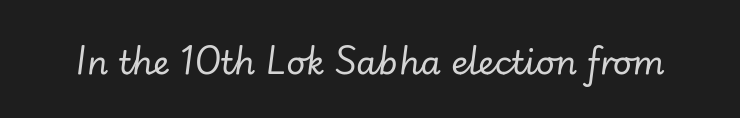
Q: Is the text bold? A: No.
Q: Is the text italic (slanted)? A: Yes, it leans right by about 7 degrees.
Q: Is the text underlined? A: No.
Q: Is the spacing between letters normal or unusually wide? A: Normal.
Q: Width (condensed, normal, or wide)? A: Normal.
Q: Stroke contrast? A: Low.
Q: x-height? A: Small.
Q: Monospaced? A: No.
